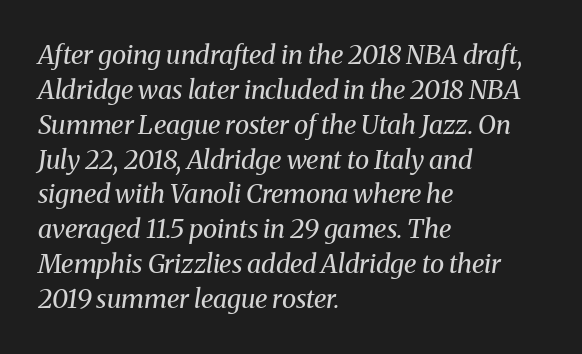
The image shows 26 px text type, italic (leaning right); set left-aligned, normal line spacing (1.34x), normal letter spacing, not underlined.
